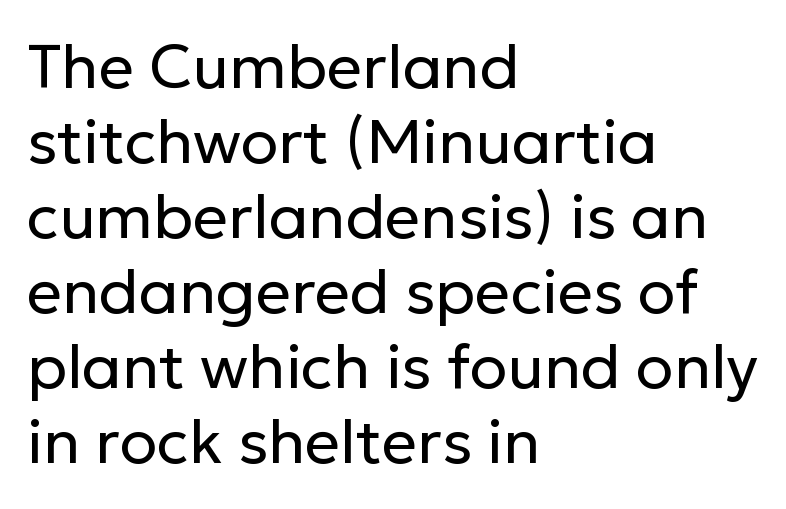
{"serif": "no", "italic": "no", "bold": "no", "weight": "regular", "width": "normal", "stroke_contrast": "low", "x_height": "medium", "monospaced": "no", "underline": "no", "align": "left", "line_spacing_ratio": 1.21, "letter_spacing": "normal", "letter_spacing_em": 0.0, "glyph_px": 62}
